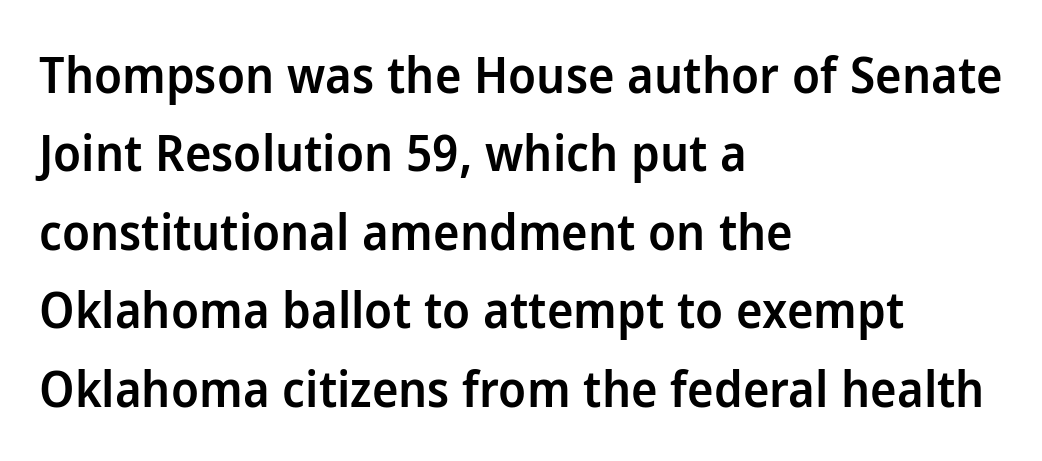
{"serif": "no", "italic": "no", "bold": "semi", "weight": "semibold", "width": "normal", "stroke_contrast": "low", "x_height": "medium", "monospaced": "no", "underline": "no", "align": "left", "line_spacing": "normal", "line_spacing_ratio": 1.57, "letter_spacing": "normal", "letter_spacing_em": 0.0, "glyph_px": 50}
